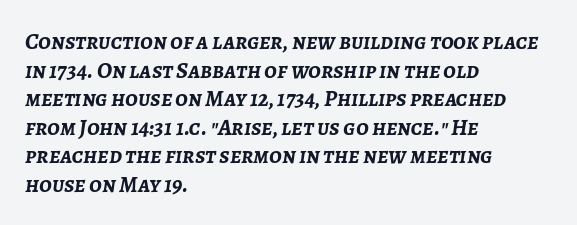
{"italic": "yes", "lean": "right", "slant_degrees": 7, "bold": "yes", "underline": "no", "align": "left", "line_spacing_ratio": 1.24, "letter_spacing": "normal", "letter_spacing_em": 0.0, "glyph_px": 23}
